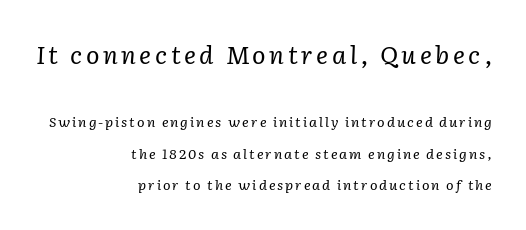
The more generous point size was reserved for the upper chunk. Anything drawn beneath the words? Only blank space. The font's italic variant was chosen for this text. The strokes are not fattened; the text isn't bold. Compared with typical paragraphs, the rows here are farther apart.
